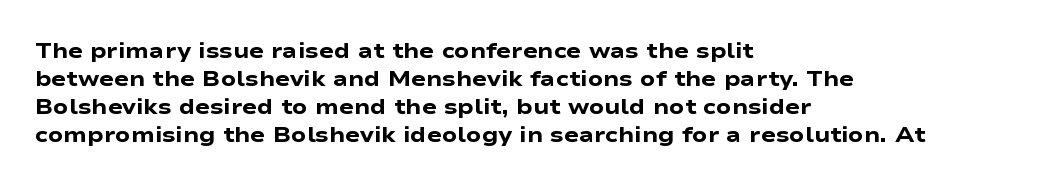
Q: Is the text bold? A: Yes.
Q: Is the text italic (slanted)? A: No, it is upright.
Q: Is the text underlined? A: No.
Q: How is the paragraph aligned? A: Left-aligned.
Q: Is the spacing between letters normal or unusually wide? A: Normal.
Q: Is the spacing between lines tight, normal or loose? A: Normal.
